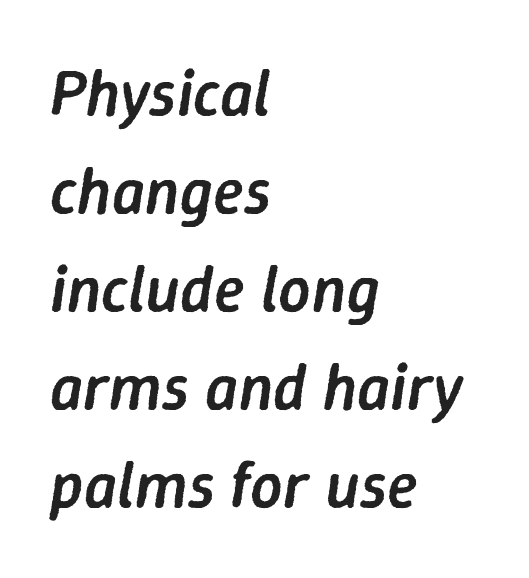
Q: Is the text bold? A: Semi-bold.
Q: Is the text italic (slanted)? A: Yes, it leans right by about 9 degrees.
Q: Is the text underlined? A: No.
Q: How is the paragraph aligned? A: Left-aligned.
Q: Is the spacing between letters normal or unusually wide? A: Normal.
Q: Is the spacing between lines tight, normal or loose? A: Normal.
Q: Width (condensed, normal, or wide)? A: Normal.
Q: Stroke contrast? A: Low.
Q: x-height? A: Medium.
Q: Monospaced? A: No.
